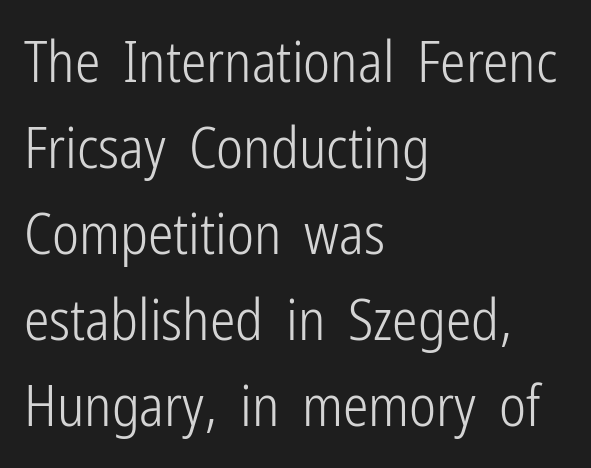
The image shows 57 px light, condensed sans-serif type, upright; set left-aligned, normal line spacing (1.51x), normal letter spacing, not underlined; low stroke contrast and a medium x-height.
